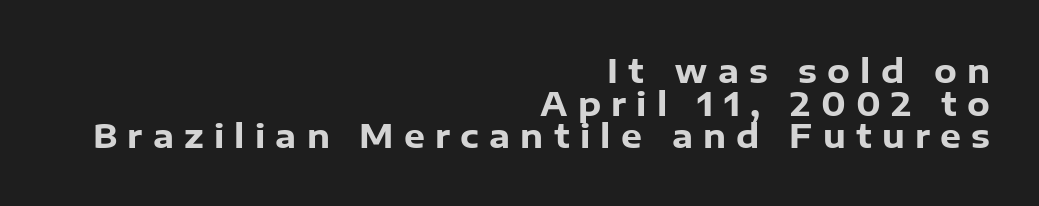
The image shows 33 px heavy sans-serif type, upright; set right-aligned, tight line spacing (0.99x), unusually wide letter spacing (+0.31 em), not underlined; low stroke contrast and a medium x-height.
